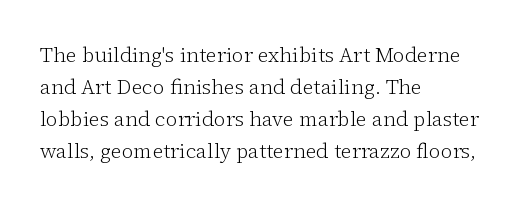
The image shows 21 px text type, upright; set left-aligned, normal line spacing (1.53x), normal letter spacing, not underlined.
